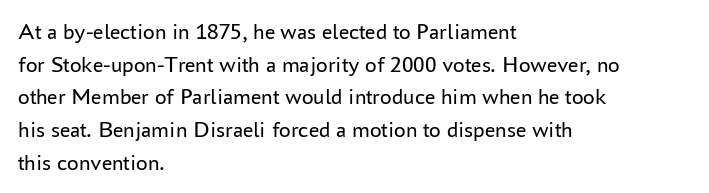
The image shows 23 px text type, upright; set left-aligned, normal line spacing (1.42x), normal letter spacing, not underlined.
